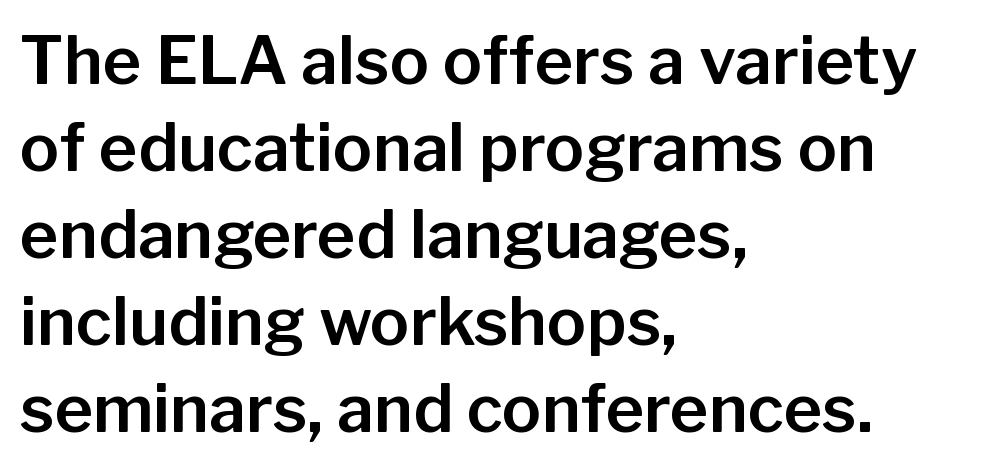
The image shows 66 px sans-serif type, upright; set left-aligned, normal line spacing (1.32x), normal letter spacing, not underlined; low stroke contrast and a medium x-height.
